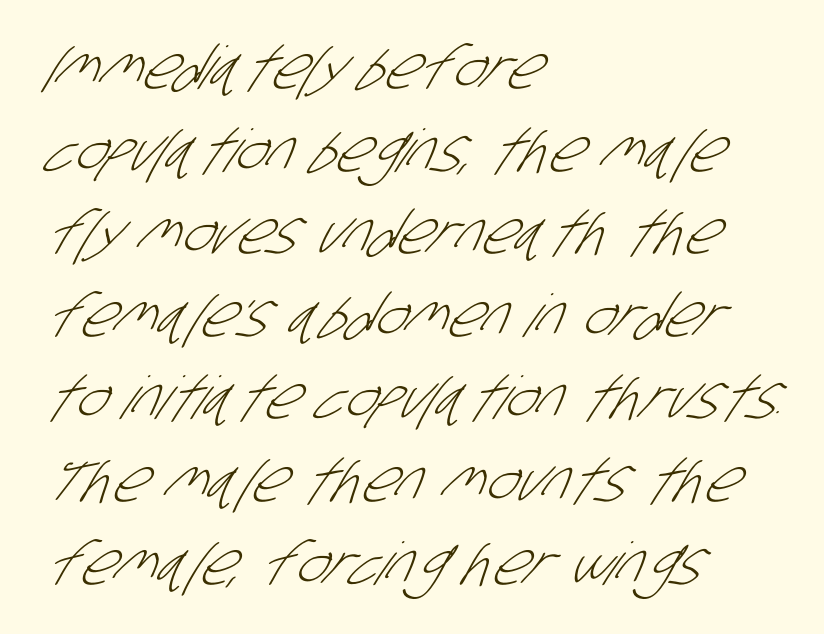
{"serif": "no", "bold": "no", "weight": "light", "width": "condensed", "stroke_contrast": "low", "x_height": "large", "monospaced": "no", "underline": "no", "align": "left", "line_spacing": "normal", "line_spacing_ratio": 1.4, "letter_spacing": "normal", "letter_spacing_em": 0.0, "glyph_px": 59}
